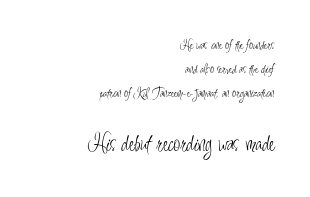
{"bold": "no", "underline": "no", "align": "right", "line_spacing_ratio": 1.72, "letter_spacing": "normal", "letter_spacing_em": 0.0, "larger_block": "second", "size_ratio": 1.79, "glyph_px": 25}
